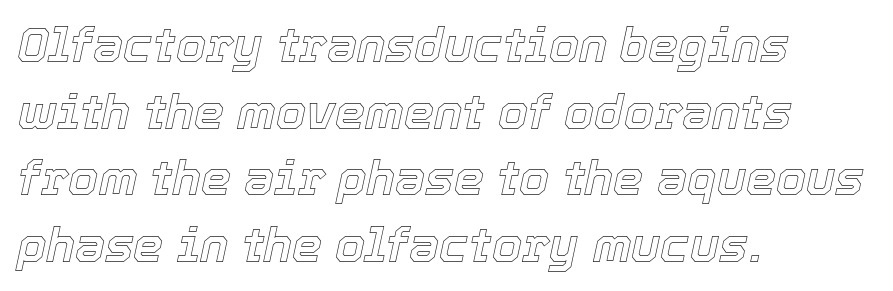
The letters are slanted; this is an italic face. The paragraph has a hard left edge and a soft right edge. Tracking value appears to be zero — textbook default spacing. In terms of leading, this rendering sits right in the middle. Character widths vary here, with narrow letters taking less room than wide ones. The baseline area is clear.
